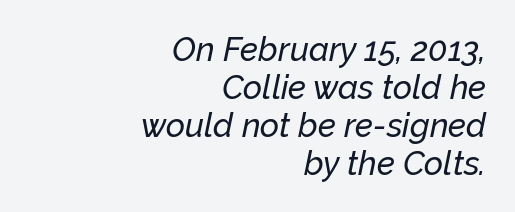
Q: Is the text italic (slanted)? A: Yes, it leans right by about 12 degrees.
Q: Is the text underlined? A: No.
Q: How is the paragraph aligned? A: Right-aligned.
Q: Is the spacing between letters normal or unusually wide? A: Normal.
Q: Is the spacing between lines tight, normal or loose? A: Tight.
Q: Width (condensed, normal, or wide)? A: Normal.
Q: Stroke contrast? A: Low.
Q: x-height? A: Medium.
Q: Monospaced? A: No.
